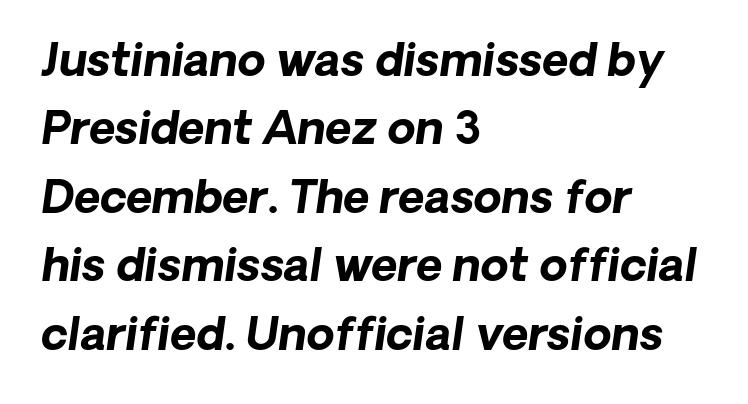
A classic flush-left, rag-right setting is used for this passage. Do the characters align in a grid? No, the font is proportional. What's the leading like? Ordinary, nothing unusual. Between one letter and the next there's only the usual sliver of space. The lettering tilts uniformly, giving the passage an italic look. Bold? Absolutely — the strokes are thick and heavy.
